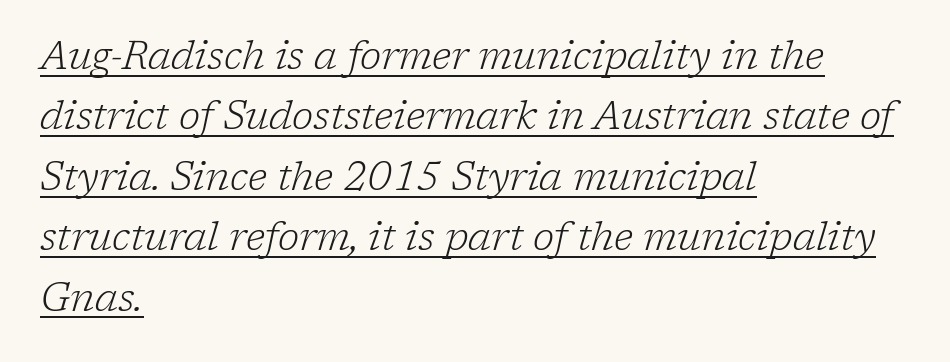
A typesetter would call this proportional, since set widths differ per character. Is the stroke heavy? The answer is a plain regular-or-lighter. The paragraph shown leans on its left margin. Emphasis-style slanted type is in use. Compared with undecorated copy, this sample adds a rule below the words.
